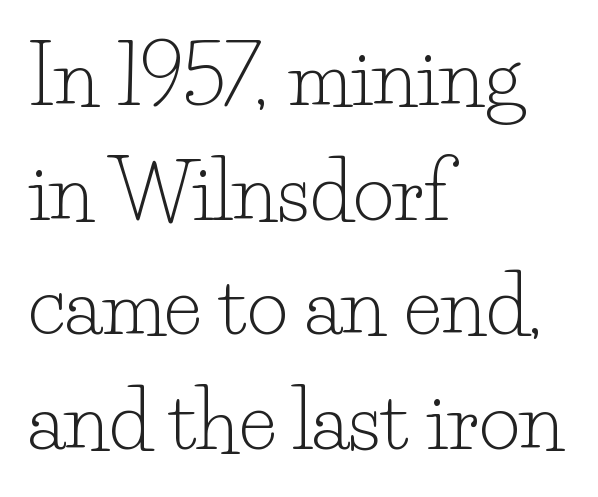
Q: Is the text bold? A: No.
Q: Is the text italic (slanted)? A: No, it is upright.
Q: Is the typeface a serif or a sans-serif typeface? A: Serif.
Q: Is the text underlined? A: No.
Q: How is the paragraph aligned? A: Left-aligned.
Q: Is the spacing between letters normal or unusually wide? A: Normal.
Q: Is the spacing between lines tight, normal or loose? A: Normal.
Q: Width (condensed, normal, or wide)? A: Normal.
Q: Stroke contrast? A: Low.
Q: x-height? A: Small.
Q: Monospaced? A: No.
